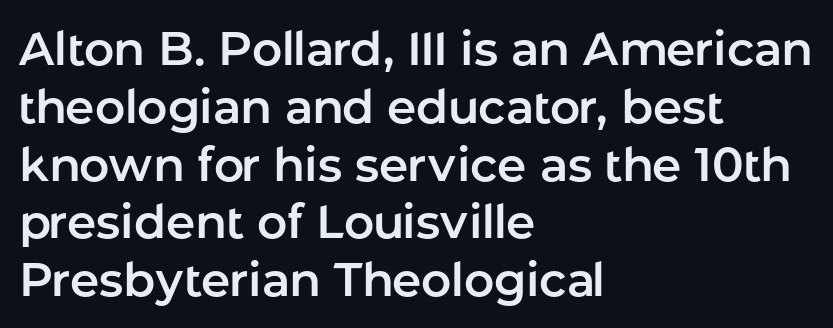
Q: Is the text italic (slanted)? A: No, it is upright.
Q: Is the typeface a serif or a sans-serif typeface? A: Sans-serif.
Q: Is the text underlined? A: No.
Q: How is the paragraph aligned? A: Left-aligned.
Q: Is the spacing between letters normal or unusually wide? A: Normal.
Q: Width (condensed, normal, or wide)? A: Normal.
Q: Stroke contrast? A: Low.
Q: x-height? A: Medium.
Q: Monospaced? A: No.
